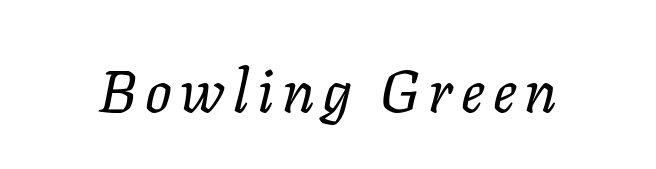
{"italic": "yes", "lean": "right", "slant_degrees": 11, "bold": "no", "weight": "regular", "width": "normal", "stroke_contrast": "low", "x_height": "medium", "monospaced": "no", "underline": "no", "glyph_px": 59}
